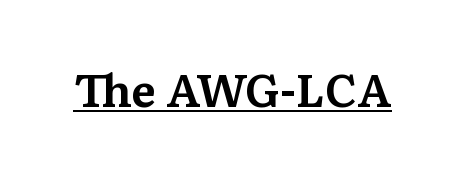
Q: Is the text italic (slanted)? A: No, it is upright.
Q: Is the typeface a serif or a sans-serif typeface? A: Serif.
Q: Is the text underlined? A: Yes.
Q: Is the spacing between letters normal or unusually wide? A: Normal.
Q: Width (condensed, normal, or wide)? A: Normal.
Q: Stroke contrast? A: Medium.
Q: x-height? A: Medium.
Q: Monospaced? A: No.
